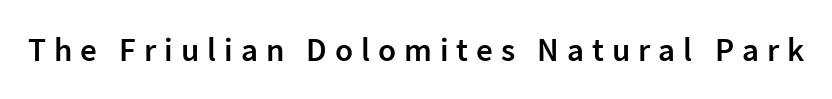
The image shows 33 px semibold sans-serif type, upright; set unusually wide letter spacing (+0.24 em), not underlined; low stroke contrast and a medium x-height.
